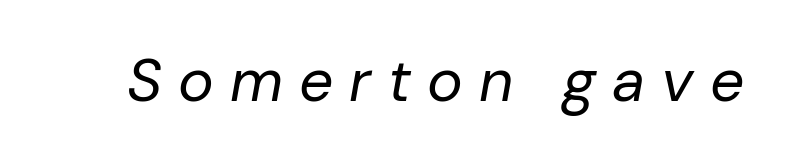
{"italic": "yes", "lean": "right", "slant_degrees": 10, "bold": "no", "weight": "regular", "width": "normal", "stroke_contrast": "low", "x_height": "medium", "monospaced": "no", "underline": "no", "letter_spacing": "wide", "letter_spacing_em": 0.27, "glyph_px": 60}
